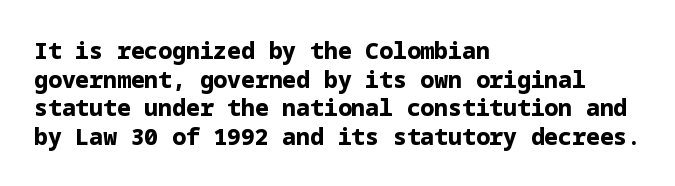
{"italic": "no", "bold": "yes", "underline": "no", "align": "left", "line_spacing_ratio": 1.24, "letter_spacing": "normal", "letter_spacing_em": 0.0, "glyph_px": 23}
